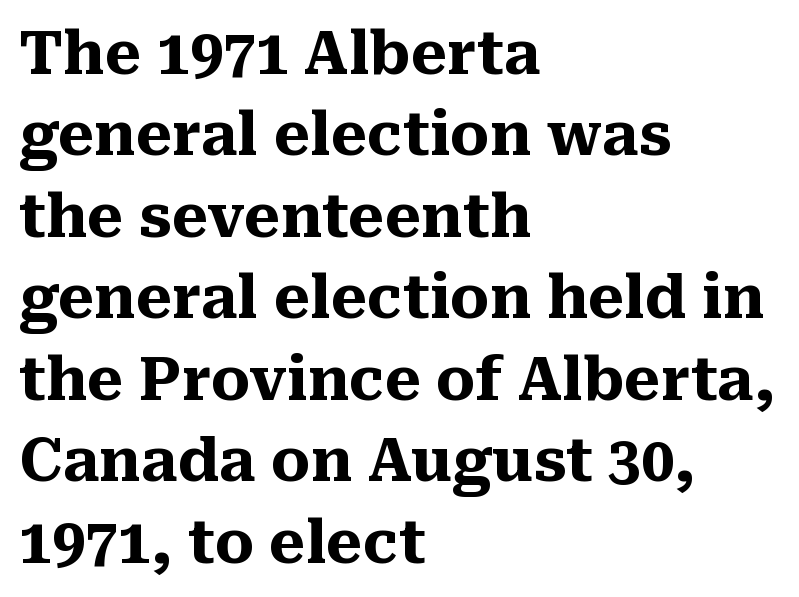
Q: Is the text bold? A: Yes.
Q: Is the text italic (slanted)? A: No, it is upright.
Q: Is the typeface a serif or a sans-serif typeface? A: Serif.
Q: Is the text underlined? A: No.
Q: How is the paragraph aligned? A: Left-aligned.
Q: Is the spacing between letters normal or unusually wide? A: Normal.
Q: Is the spacing between lines tight, normal or loose? A: Normal.
Q: Width (condensed, normal, or wide)? A: Normal.
Q: Stroke contrast? A: Medium.
Q: x-height? A: Medium.
Q: Monospaced? A: No.
